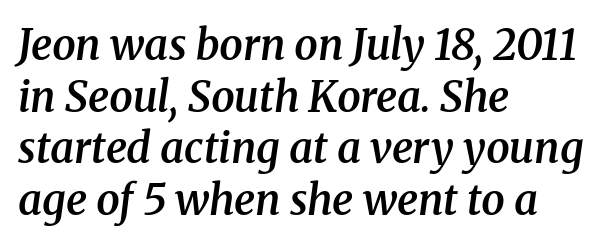
The image shows 42 px semibold serif type, italic (leaning right); set left-aligned, line spacing 1.23x, normal letter spacing, not underlined; medium stroke contrast and a medium x-height.
